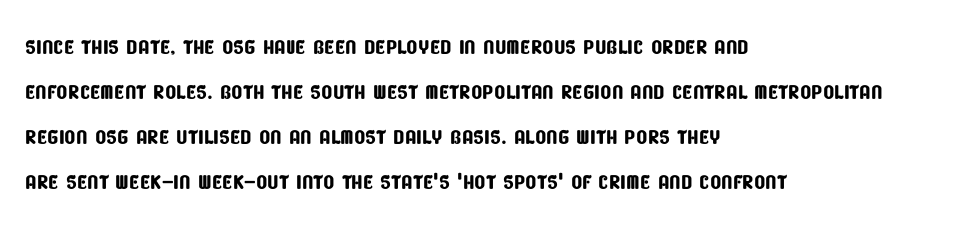
This sample uses a sans-serif face. Unmarked baselines from the first word to the last. Does the leading feel generous? No, just average. Line starts are locked; line ends wander. Do the characters align in a grid? No, the font is proportional. You could call the tracking neutral — neither tight nor loose.
